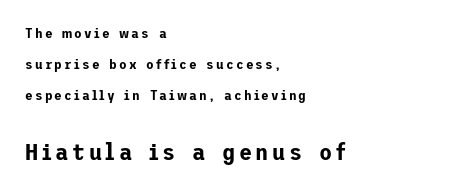
Horizontal bands of white between lines are thick stripes. Two sizes are in play, and the larger belongs to the second block. Rule under the text: the space is simply empty. Ascenders rise straight up at ninety degrees. Layout note: lines flush left.
